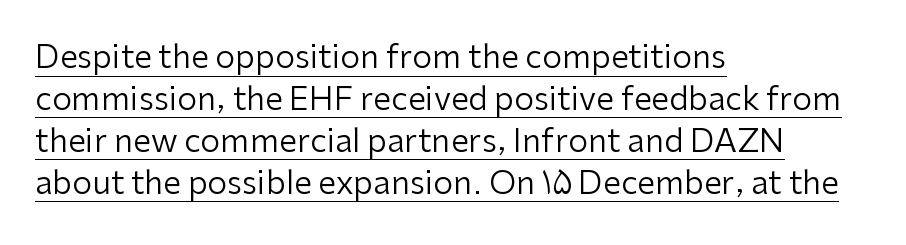
Q: Is the text bold? A: No.
Q: Is the text italic (slanted)? A: No, it is upright.
Q: Is the typeface a serif or a sans-serif typeface? A: Sans-serif.
Q: Is the text underlined? A: Yes.
Q: How is the paragraph aligned? A: Left-aligned.
Q: Is the spacing between letters normal or unusually wide? A: Normal.
Q: Is the spacing between lines tight, normal or loose? A: Normal.
Q: Width (condensed, normal, or wide)? A: Normal.
Q: Stroke contrast? A: Low.
Q: x-height? A: Medium.
Q: Monospaced? A: No.
